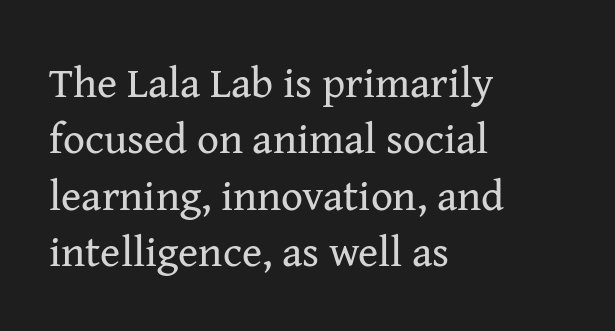
Bold? No — there's no thickening of the strokes. The space beneath each line is pristine and unruled. Old-style or modern, the face here clearly has serifs. Tall strokes in this sample are plumb rather than angled. Rows of type keep a routine distance in the vertical direction.
